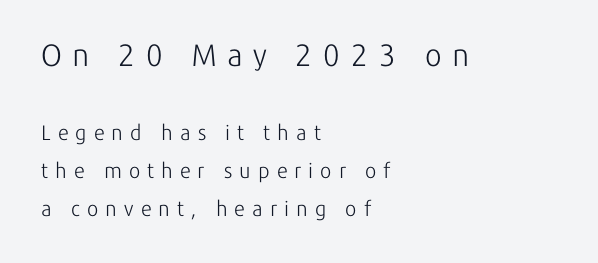
{"serif": "no", "italic": "no", "bold": "no", "weight": "light", "width": "normal", "stroke_contrast": "low", "x_height": "medium", "monospaced": "no", "underline": "no", "align": "left", "line_spacing_ratio": 1.83, "letter_spacing": "wide", "letter_spacing_em": 0.34, "larger_block": "first", "size_ratio": 1.48, "glyph_px": 31}
